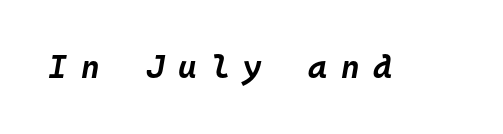
Q: Is the text bold? A: Yes.
Q: Is the text italic (slanted)? A: Yes, it leans right by about 10 degrees.
Q: Is the text underlined? A: No.
Q: Is the spacing between letters normal or unusually wide? A: Unusually wide.
Q: Width (condensed, normal, or wide)? A: Normal.
Q: Stroke contrast? A: Low.
Q: x-height? A: Large.
Q: Monospaced? A: Yes.
